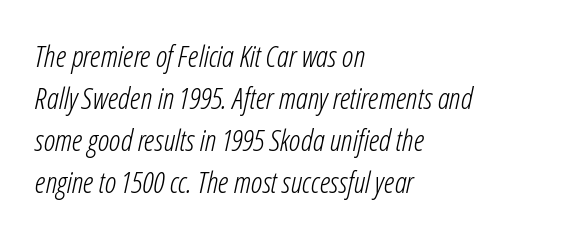
Q: Is the text bold? A: No.
Q: Is the text italic (slanted)? A: Yes, it leans right by about 12 degrees.
Q: Is the text underlined? A: No.
Q: How is the paragraph aligned? A: Left-aligned.
Q: Is the spacing between letters normal or unusually wide? A: Normal.
Q: Is the spacing between lines tight, normal or loose? A: Normal.
Q: Width (condensed, normal, or wide)? A: Condensed.
Q: Stroke contrast? A: Low.
Q: x-height? A: Medium.
Q: Monospaced? A: No.
